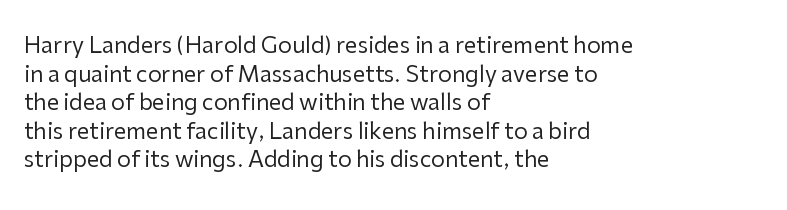
{"italic": "no", "bold": "no", "underline": "no", "align": "left", "line_spacing": "normal", "line_spacing_ratio": 1.3, "letter_spacing": "normal", "letter_spacing_em": 0.0, "glyph_px": 22}
